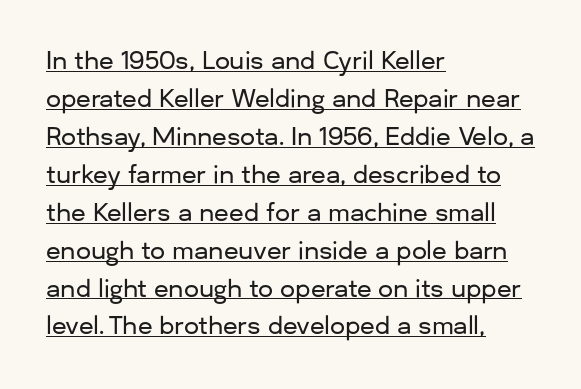
The image shows 24 px text type, upright; set left-aligned, normal line spacing (1.58x), normal letter spacing, underlined.
